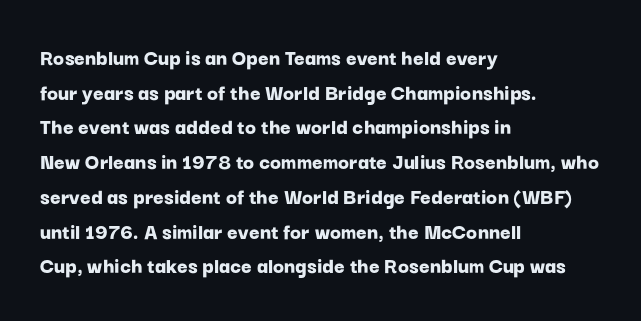
Every stem runs plumb, perpendicular to the baseline. The typesetting leans heavy: a genuine bold. Anything drawn beneath the words? Only blank space. The paragraph shown leans on its left margin. In terms of letterspacing, this is plain default setting. The space between consecutive lines is moderate.
